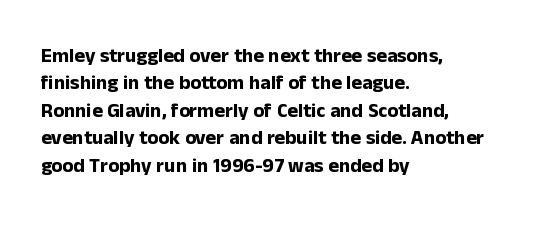
Q: Is the text bold? A: Yes.
Q: Is the text italic (slanted)? A: No, it is upright.
Q: Is the text underlined? A: No.
Q: How is the paragraph aligned? A: Left-aligned.
Q: Is the spacing between letters normal or unusually wide? A: Normal.
Q: Is the spacing between lines tight, normal or loose? A: Normal.
